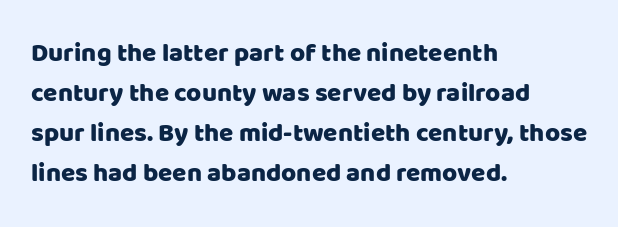
Q: Is the text italic (slanted)? A: No, it is upright.
Q: Is the text underlined? A: No.
Q: How is the paragraph aligned? A: Left-aligned.
Q: Is the spacing between letters normal or unusually wide? A: Normal.
Q: Is the spacing between lines tight, normal or loose? A: Normal.
